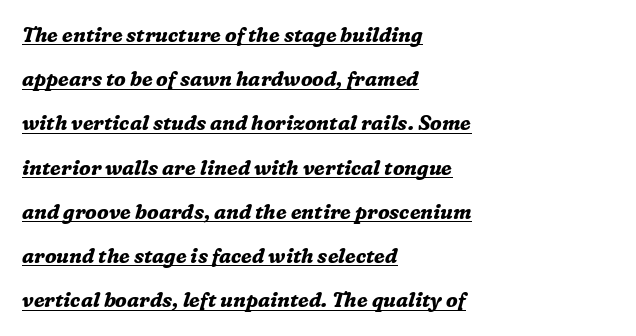
Q: Is the text bold? A: Yes.
Q: Is the text italic (slanted)? A: Yes, it leans right by about 16 degrees.
Q: Is the text underlined? A: Yes.
Q: How is the paragraph aligned? A: Left-aligned.
Q: Is the spacing between letters normal or unusually wide? A: Normal.
Q: Is the spacing between lines tight, normal or loose? A: Loose.
